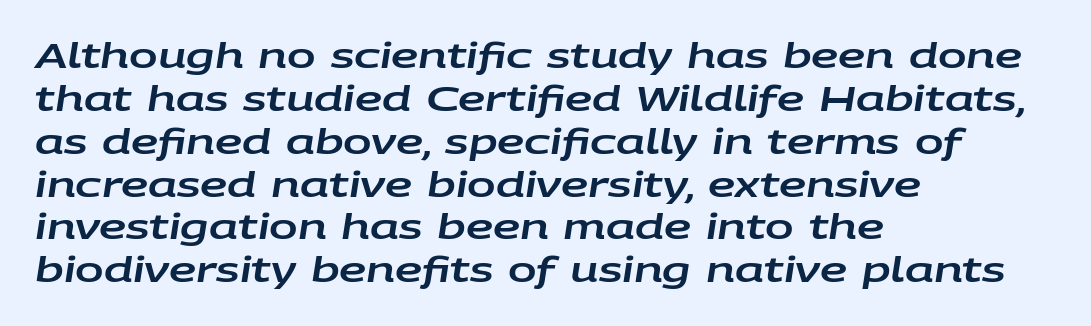
The image shows 34 px wide type, italic (leaning right); set left-aligned, normal line spacing (1.26x), normal letter spacing, not underlined; low stroke contrast and a large x-height.
